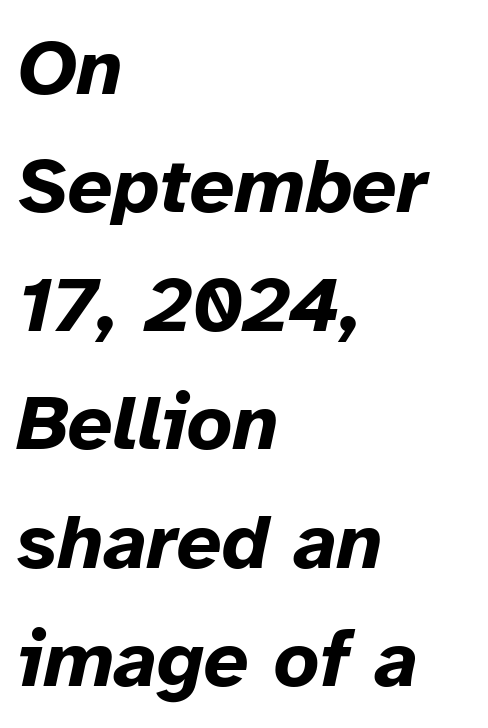
The image shows 79 px bold type, italic (leaning right); set left-aligned, normal line spacing (1.5x), normal letter spacing, not underlined; low stroke contrast and a medium x-height.
